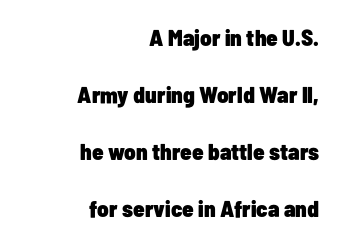
{"italic": "no", "bold": "yes", "underline": "no", "align": "right", "line_spacing": "loose", "line_spacing_ratio": 2.48, "letter_spacing": "normal", "letter_spacing_em": 0.0, "glyph_px": 23}
